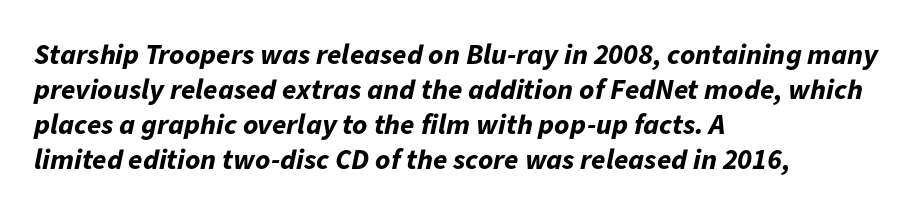
Q: Is the text bold? A: Yes.
Q: Is the text italic (slanted)? A: Yes, it leans right by about 11 degrees.
Q: Is the text underlined? A: No.
Q: How is the paragraph aligned? A: Left-aligned.
Q: Is the spacing between letters normal or unusually wide? A: Normal.
Q: Width (condensed, normal, or wide)? A: Normal.
Q: Stroke contrast? A: Low.
Q: x-height? A: Medium.
Q: Monospaced? A: No.
